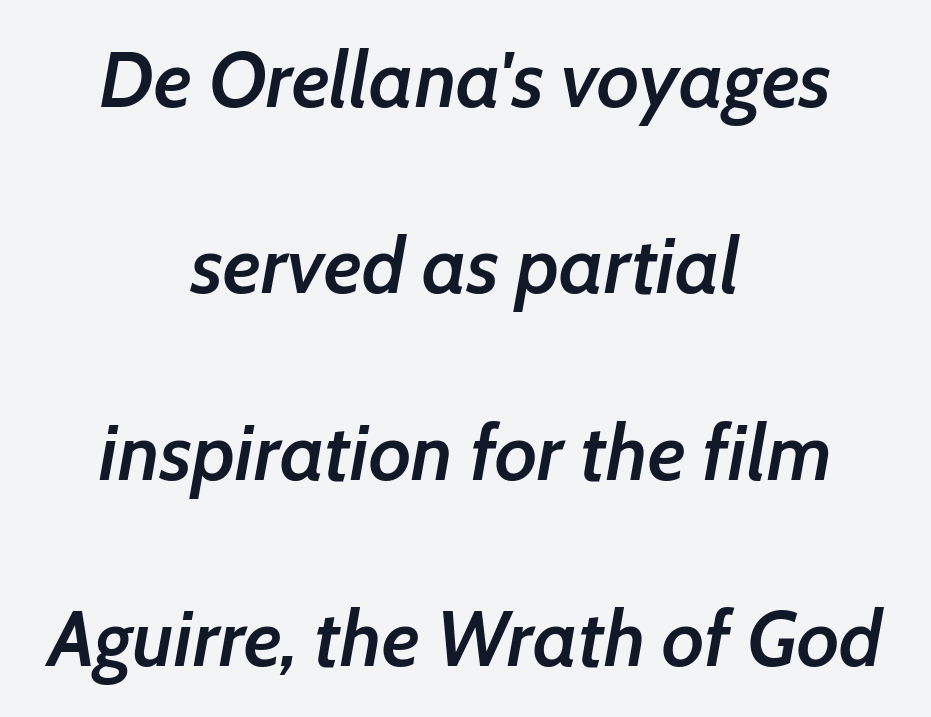
Q: Is the text bold? A: Semi-bold.
Q: Is the text italic (slanted)? A: Yes, it leans right by about 7 degrees.
Q: Is the text underlined? A: No.
Q: How is the paragraph aligned? A: Centered.
Q: Is the spacing between letters normal or unusually wide? A: Normal.
Q: Is the spacing between lines tight, normal or loose? A: Loose.
Q: Width (condensed, normal, or wide)? A: Normal.
Q: Stroke contrast? A: Low.
Q: x-height? A: Medium.
Q: Monospaced? A: No.
